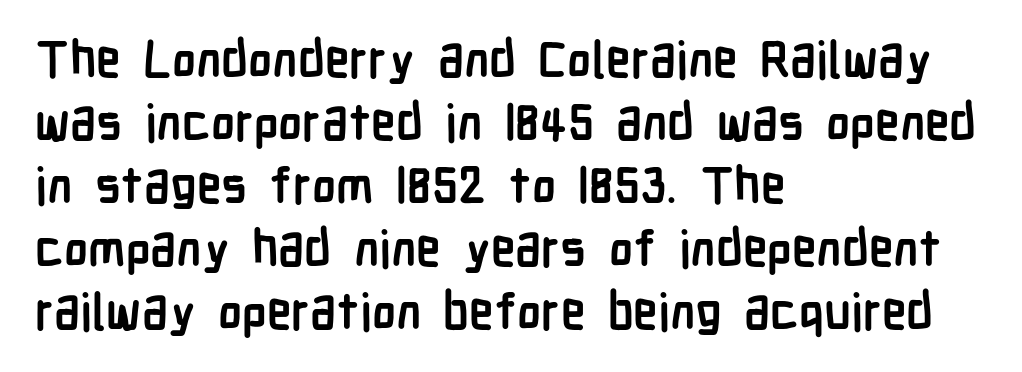
{"serif": "no", "italic": "no", "bold": "yes", "weight": "semibold", "width": "condensed", "stroke_contrast": "low", "x_height": "medium", "monospaced": "no", "underline": "no", "align": "left", "line_spacing": "normal", "line_spacing_ratio": 1.26, "letter_spacing": "normal", "letter_spacing_em": 0.0, "glyph_px": 50}
